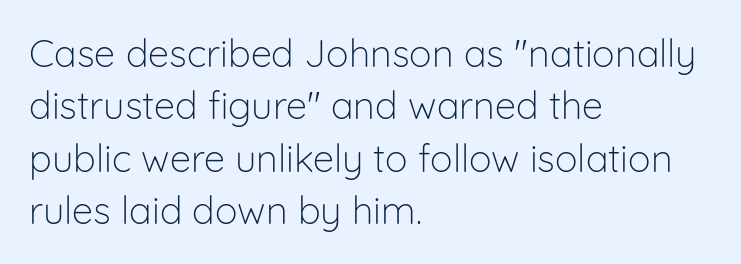
The image shows 38 px light sans-serif type, upright; set left-aligned, normal line spacing (1.38x), normal letter spacing, not underlined; low stroke contrast and a medium x-height.
